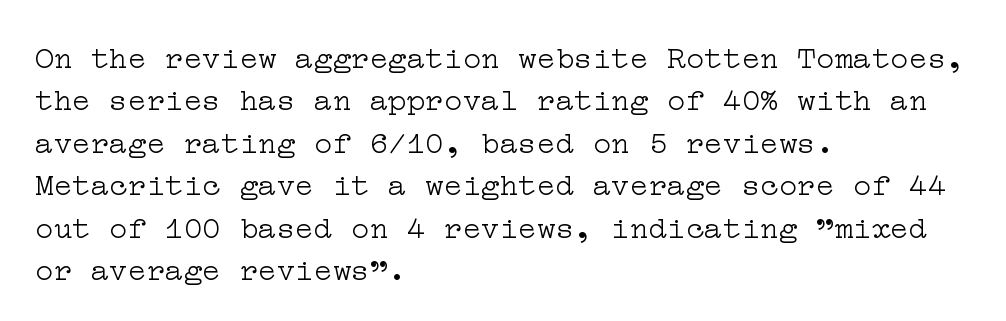
The image shows 31 px light, wide serif type, upright; set left-aligned, normal line spacing (1.37x), normal letter spacing, not underlined; low stroke contrast and a medium x-height.
